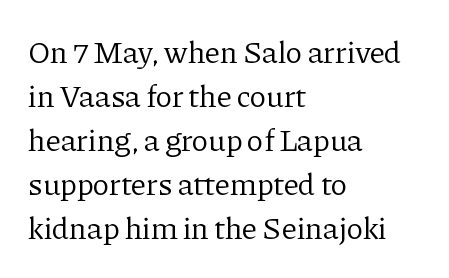
The image shows 31 px regular-weight serif type, upright; set left-aligned, normal line spacing (1.42x), normal letter spacing, not underlined; low stroke contrast and a medium x-height.
